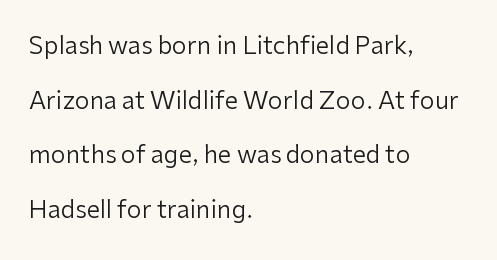
{"italic": "no", "bold": "no", "underline": "no", "align": "left", "line_spacing": "loose", "line_spacing_ratio": 2.28, "letter_spacing": "normal", "letter_spacing_em": 0.0, "glyph_px": 24}
